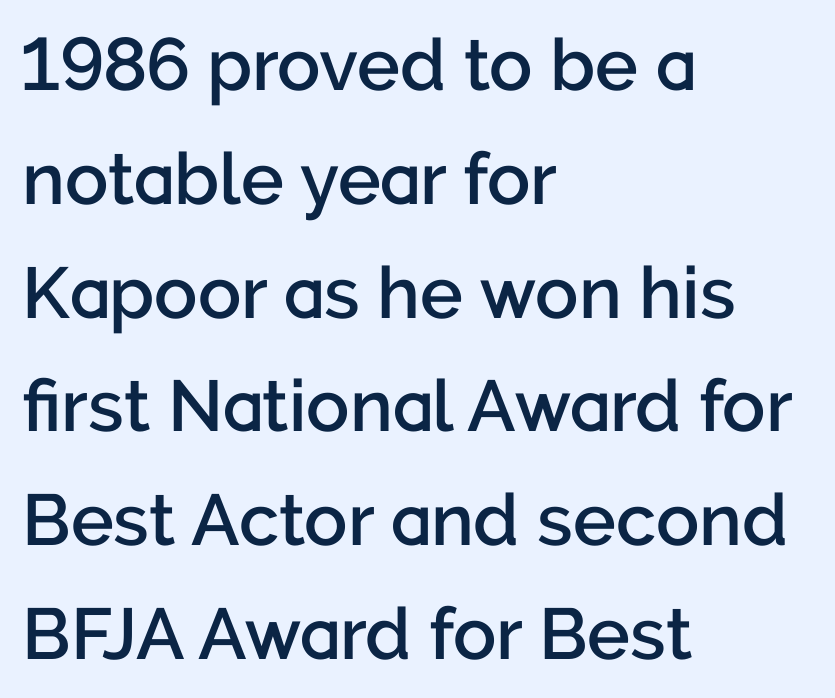
Q: Is the text bold? A: Semi-bold.
Q: Is the text italic (slanted)? A: No, it is upright.
Q: Is the typeface a serif or a sans-serif typeface? A: Sans-serif.
Q: Is the text underlined? A: No.
Q: How is the paragraph aligned? A: Left-aligned.
Q: Is the spacing between letters normal or unusually wide? A: Normal.
Q: Is the spacing between lines tight, normal or loose? A: Normal.
Q: Width (condensed, normal, or wide)? A: Normal.
Q: Stroke contrast? A: Low.
Q: x-height? A: Medium.
Q: Monospaced? A: No.
